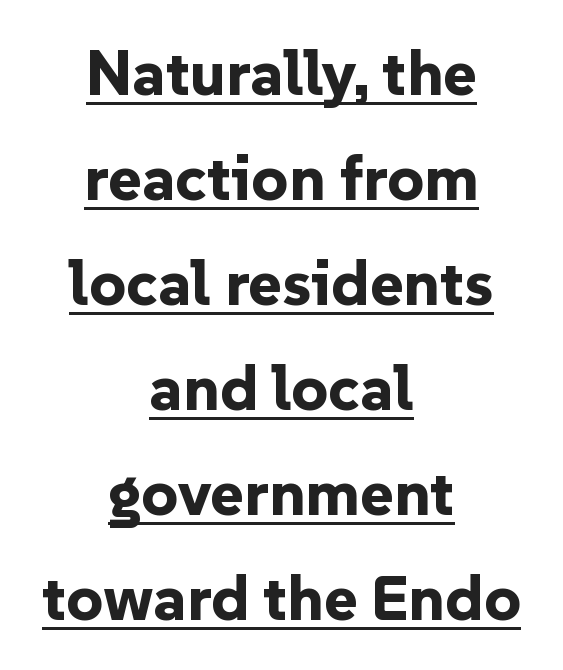
This sample uses a sans-serif face. A full-strength bold gives these letters their thick strokes. Does the copy run flush right? No — it is centered line by line. In designer terms, the underline attribute is active on this setting.
